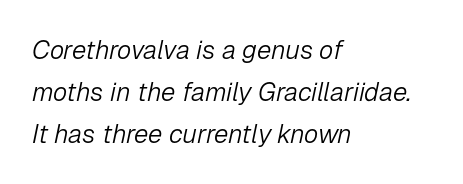
This reads as an unemphasized weight, regular at the heaviest. A clean baseline with only descenders dipping below it. These lines stack with their left ends in a neat column. Is the type slanted? Yes — the strokes lean at a clear angle. Evenly set lines give the paragraph a standard silhouette.
